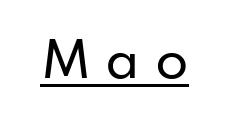
{"serif": "no", "italic": "no", "width": "normal", "stroke_contrast": "low", "x_height": "small", "monospaced": "no", "underline": "yes", "letter_spacing": "wide", "letter_spacing_em": 0.31, "glyph_px": 48}
